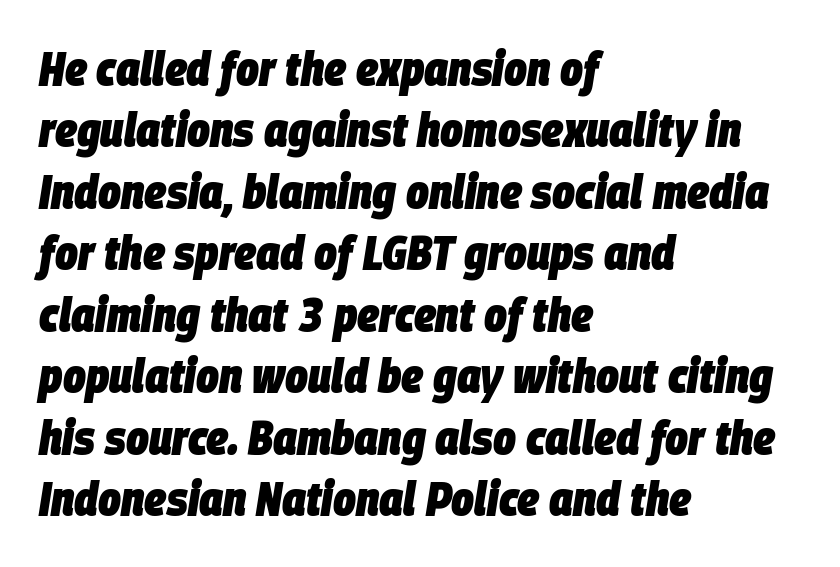
Q: Is the text bold? A: Yes.
Q: Is the text italic (slanted)? A: Yes, it leans right by about 9 degrees.
Q: Is the text underlined? A: No.
Q: How is the paragraph aligned? A: Left-aligned.
Q: Is the spacing between letters normal or unusually wide? A: Normal.
Q: Is the spacing between lines tight, normal or loose? A: Normal.
Q: Width (condensed, normal, or wide)? A: Condensed.
Q: Stroke contrast? A: Low.
Q: x-height? A: Large.
Q: Monospaced? A: No.
